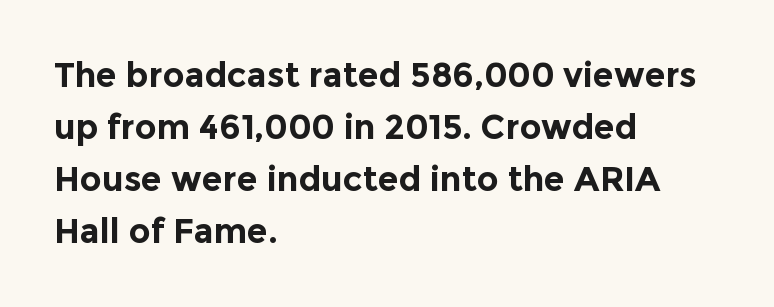
Q: Is the text bold? A: Yes.
Q: Is the text italic (slanted)? A: No, it is upright.
Q: Is the typeface a serif or a sans-serif typeface? A: Sans-serif.
Q: Is the text underlined? A: No.
Q: How is the paragraph aligned? A: Left-aligned.
Q: Is the spacing between letters normal or unusually wide? A: Normal.
Q: Is the spacing between lines tight, normal or loose? A: Normal.
Q: Width (condensed, normal, or wide)? A: Normal.
Q: x-height? A: Medium.
Q: Monospaced? A: No.
